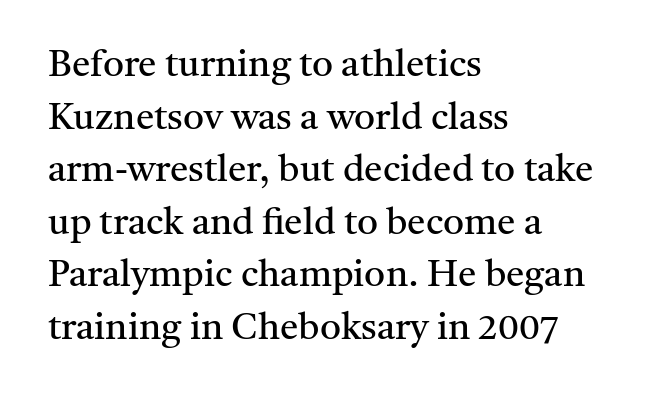
Q: Is the text bold? A: No.
Q: Is the text italic (slanted)? A: No, it is upright.
Q: Is the typeface a serif or a sans-serif typeface? A: Serif.
Q: Is the text underlined? A: No.
Q: How is the paragraph aligned? A: Left-aligned.
Q: Is the spacing between letters normal or unusually wide? A: Normal.
Q: Is the spacing between lines tight, normal or loose? A: Normal.
Q: Width (condensed, normal, or wide)? A: Normal.
Q: Stroke contrast? A: Medium.
Q: x-height? A: Medium.
Q: Monospaced? A: No.
